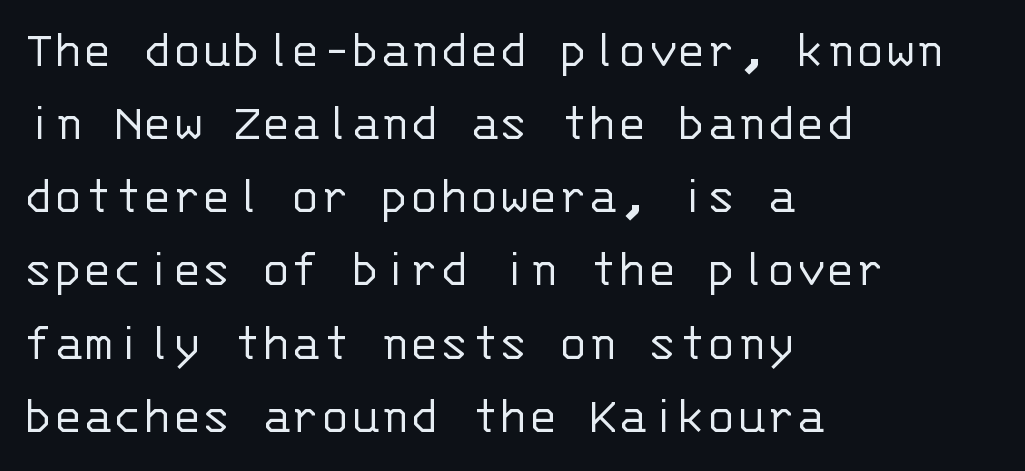
Q: Is the text bold? A: No.
Q: Is the text italic (slanted)? A: No, it is upright.
Q: Is the typeface a serif or a sans-serif typeface? A: Sans-serif.
Q: Is the text underlined? A: No.
Q: How is the paragraph aligned? A: Left-aligned.
Q: Is the spacing between letters normal or unusually wide? A: Normal.
Q: Is the spacing between lines tight, normal or loose? A: Normal.
Q: Width (condensed, normal, or wide)? A: Normal.
Q: Stroke contrast? A: Low.
Q: x-height? A: Large.
Q: Monospaced? A: Yes.
